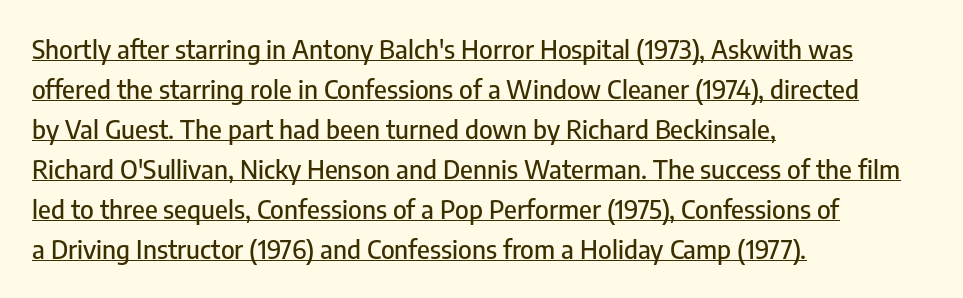
The image shows 26 px text type, upright; set left-aligned, normal line spacing (1.54x), normal letter spacing, underlined.
